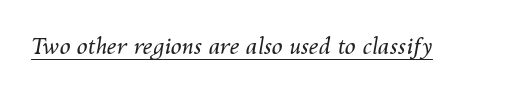
Q: Is the text bold? A: No.
Q: Is the text italic (slanted)? A: Yes, it leans right by about 10 degrees.
Q: Is the text underlined? A: Yes.
Q: Is the spacing between letters normal or unusually wide? A: Normal.
